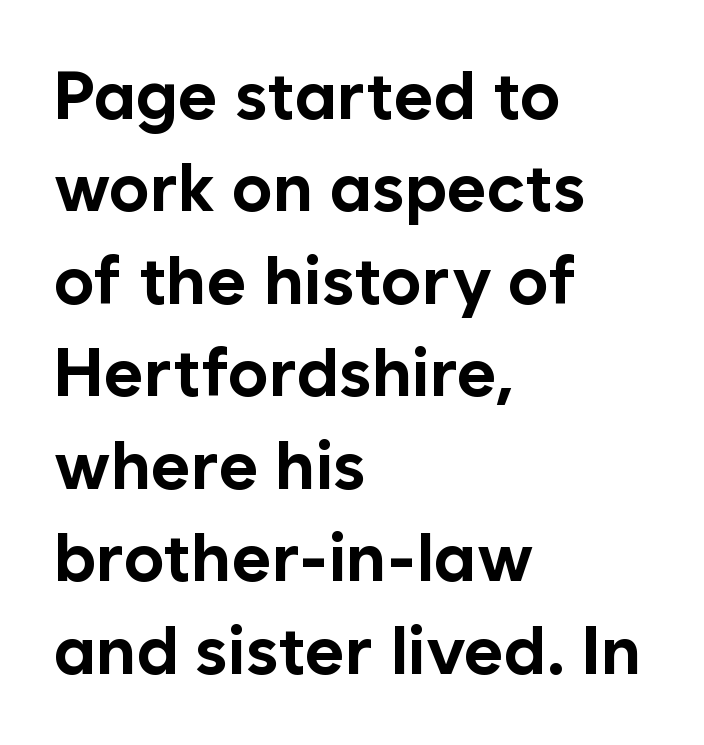
Q: Is the text bold? A: Yes.
Q: Is the text italic (slanted)? A: No, it is upright.
Q: Is the typeface a serif or a sans-serif typeface? A: Sans-serif.
Q: Is the text underlined? A: No.
Q: How is the paragraph aligned? A: Left-aligned.
Q: Is the spacing between letters normal or unusually wide? A: Normal.
Q: Is the spacing between lines tight, normal or loose? A: Normal.
Q: Width (condensed, normal, or wide)? A: Normal.
Q: Stroke contrast? A: Low.
Q: x-height? A: Medium.
Q: Monospaced? A: No.
